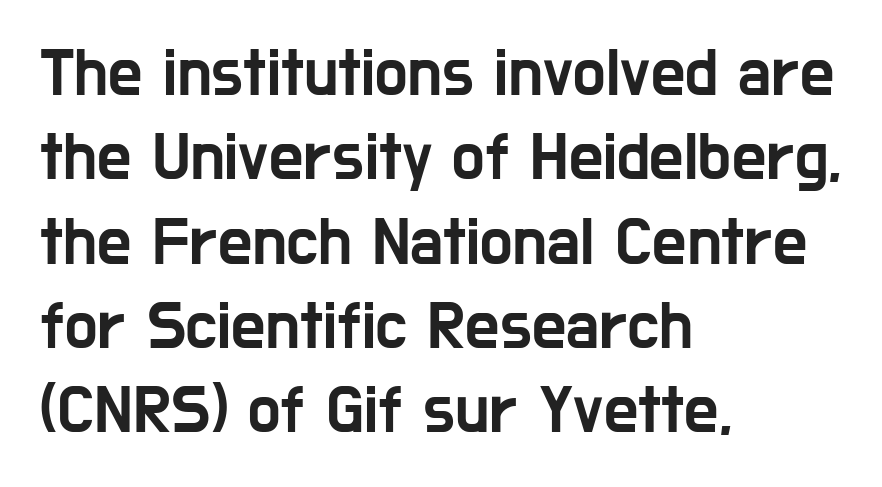
Examine the stroke ends and you'll find no serifs. Italic: no, the glyphs are upright roman. A classic flush-left, rag-right setting is used for this passage. Honestly, the letter spacing is just normal — you wouldn't notice it. Here the designer chose a conventional face with non-uniform glyph widths. The space directly below the letters is spotless.
